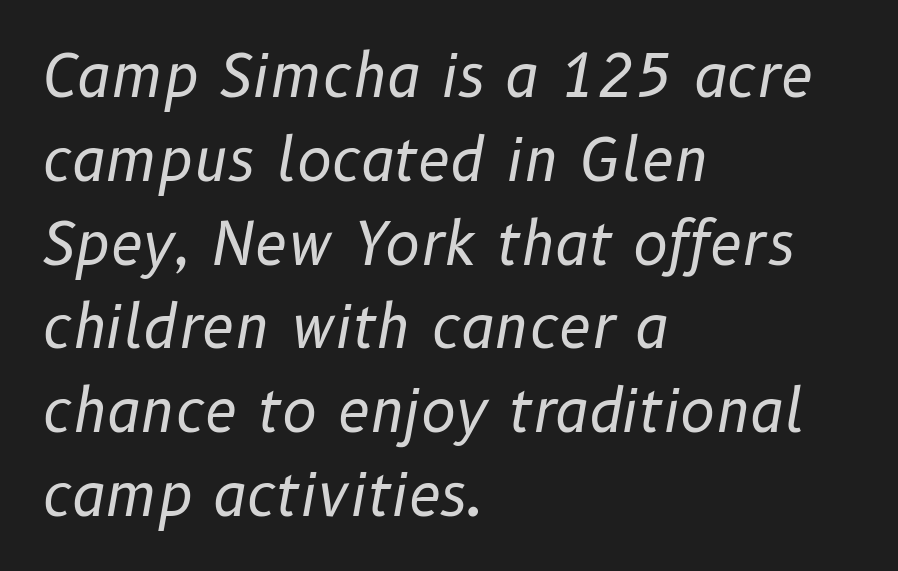
The image shows 59 px regular-weight type, italic (leaning right); set left-aligned, normal line spacing (1.42x), normal letter spacing, not underlined; low stroke contrast and a medium x-height.
